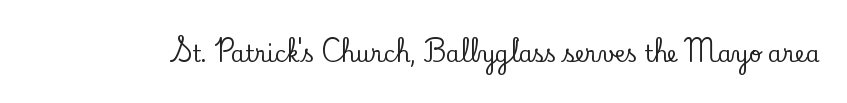
The image shows 22 px text type, upright; set normal letter spacing, not underlined.
